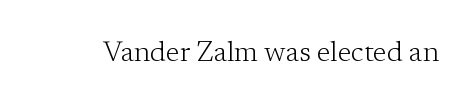
The image shows 28 px light serif type, upright; set normal letter spacing, not underlined; low stroke contrast and a medium x-height.
